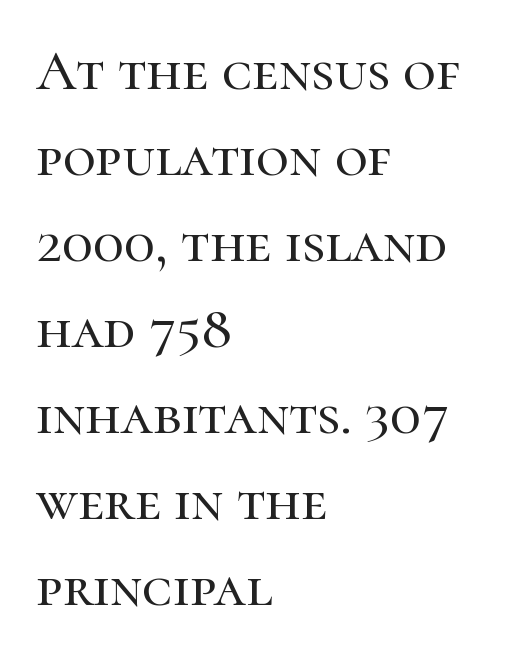
Q: Is the text italic (slanted)? A: No, it is upright.
Q: Is the typeface a serif or a sans-serif typeface? A: Serif.
Q: Is the text underlined? A: No.
Q: How is the paragraph aligned? A: Left-aligned.
Q: Is the spacing between letters normal or unusually wide? A: Normal.
Q: Is the spacing between lines tight, normal or loose? A: Normal.
Q: Width (condensed, normal, or wide)? A: Normal.
Q: Stroke contrast? A: High.
Q: x-height? A: Medium.
Q: Monospaced? A: No.
